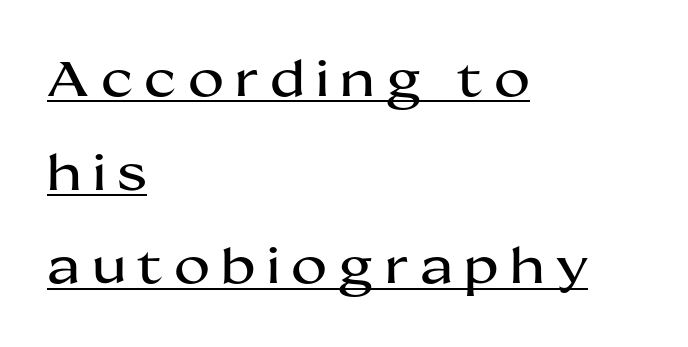
The image shows 49 px wide type, upright; set left-aligned, loose line spacing (1.91x), unusually wide letter spacing (+0.23 em), underlined; medium stroke contrast and a medium x-height.
